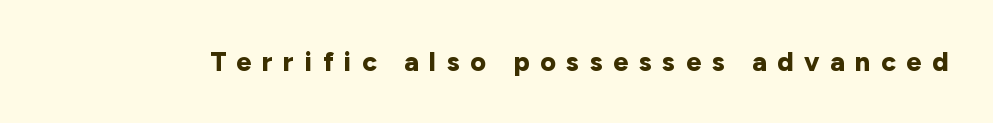
{"italic": "no", "bold": "yes", "underline": "no", "letter_spacing": "wide", "letter_spacing_em": 0.39, "glyph_px": 27}
